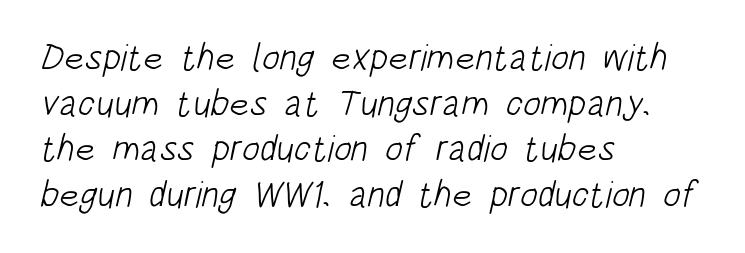
The image shows 37 px light, condensed sans-serif type; set left-aligned, line spacing 1.23x, normal letter spacing, not underlined; low stroke contrast and a large x-height.
